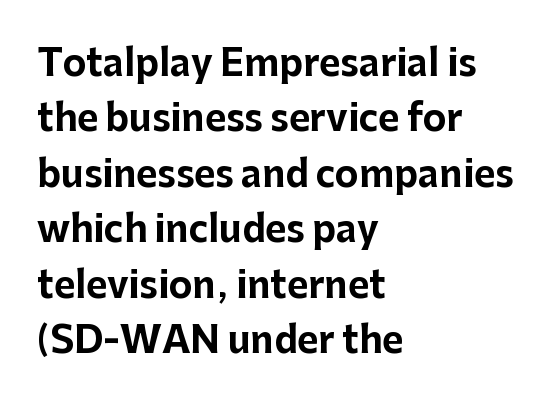
A typesetter would call this leading conventional body-copy spacing. Check under the words: just untouched page. This is sans-serif lettering, the kind often seen on screens and signage. The tracking reads as untouched default to a designer's eye. This sample has the flowing, uneven cadence of proportional lettering.
